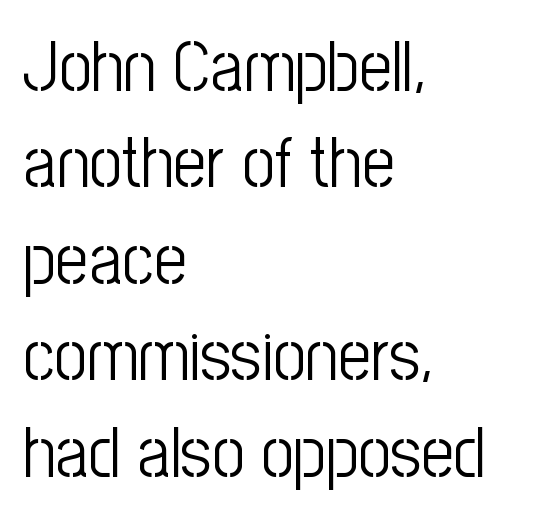
Q: Is the text bold? A: No.
Q: Is the text italic (slanted)? A: No, it is upright.
Q: Is the typeface a serif or a sans-serif typeface? A: Sans-serif.
Q: Is the text underlined? A: No.
Q: How is the paragraph aligned? A: Left-aligned.
Q: Is the spacing between letters normal or unusually wide? A: Normal.
Q: Is the spacing between lines tight, normal or loose? A: Normal.
Q: Width (condensed, normal, or wide)? A: Condensed.
Q: Stroke contrast? A: Low.
Q: x-height? A: Medium.
Q: Monospaced? A: No.
